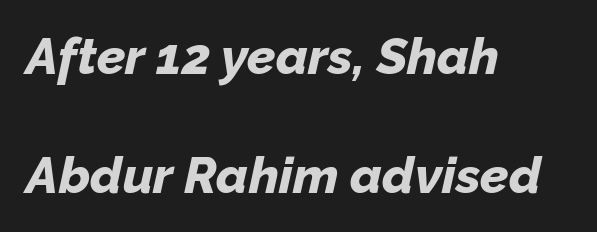
The face used here is proportionally spaced, like ordinary book or web type. Each glyph is drawn with heavy, bold strokes. A clean baseline with only descenders dipping below it. Regarding leading, the lines here are spaced well apart. These lines were composed using italics. Observe the ordinary spacing: letters are neighbours, not strangers.
